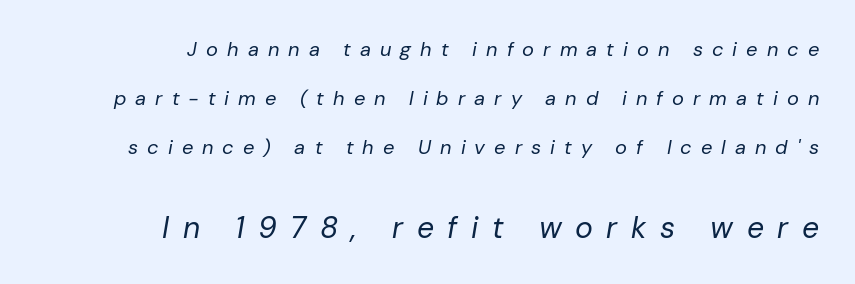
Q: Is the text bold? A: No.
Q: Is the text italic (slanted)? A: Yes, it leans right by about 10 degrees.
Q: Is the text underlined? A: No.
Q: How is the paragraph aligned? A: Right-aligned.
Q: Is the spacing between letters normal or unusually wide? A: Unusually wide.
Q: Is the spacing between lines tight, normal or loose? A: Loose.
Q: Which block of text is set in a larger size, the first (top) or the second (bottom)? A: The second (bottom) one.
Q: Width (condensed, normal, or wide)? A: Normal.
Q: Stroke contrast? A: Low.
Q: x-height? A: Medium.
Q: Monospaced? A: No.
